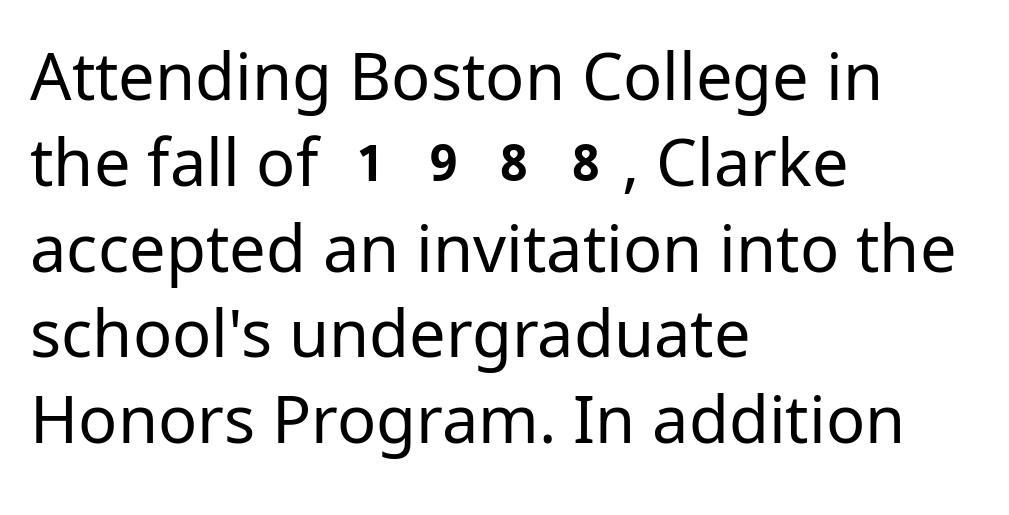
The image shows 65 px regular-weight sans-serif type, upright; set left-aligned, normal line spacing (1.32x), normal letter spacing, not underlined; low stroke contrast and a medium x-height.
